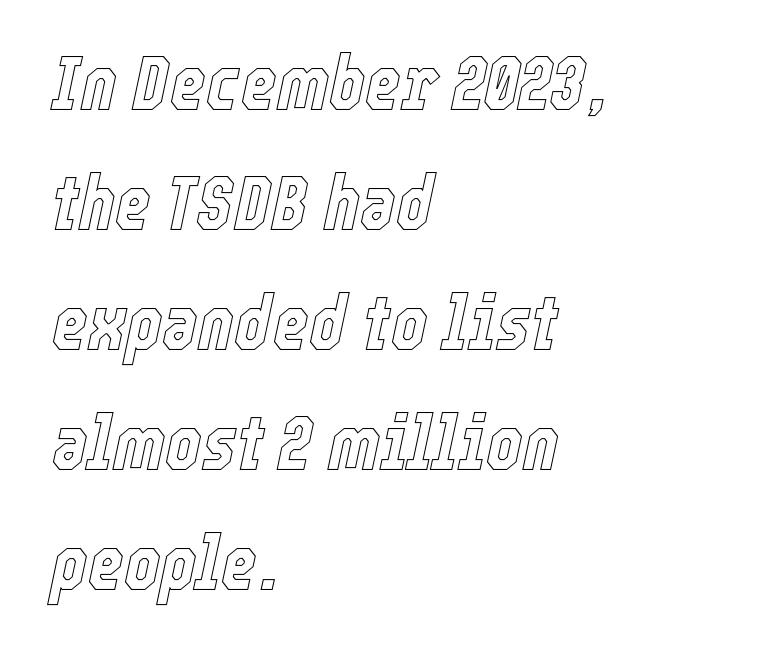
{"italic": "yes", "lean": "right", "slant_degrees": 12, "width": "condensed", "x_height": "medium", "monospaced": "no", "underline": "no", "align": "left", "line_spacing": "normal", "line_spacing_ratio": 1.56, "letter_spacing": "normal", "letter_spacing_em": 0.0, "glyph_px": 77}
